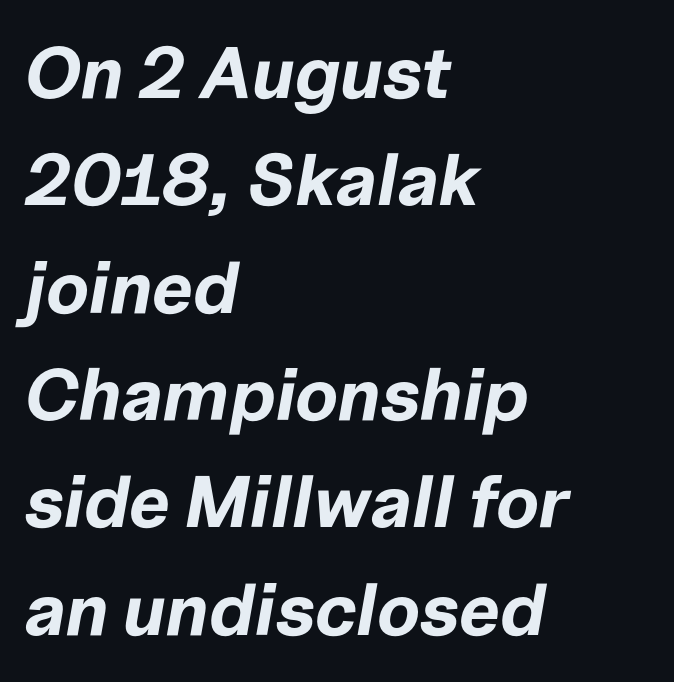
Q: Is the text bold? A: Yes.
Q: Is the text italic (slanted)? A: Yes, it leans right by about 10 degrees.
Q: Is the text underlined? A: No.
Q: How is the paragraph aligned? A: Left-aligned.
Q: Is the spacing between letters normal or unusually wide? A: Normal.
Q: Is the spacing between lines tight, normal or loose? A: Normal.
Q: Width (condensed, normal, or wide)? A: Normal.
Q: Stroke contrast? A: Low.
Q: x-height? A: Medium.
Q: Monospaced? A: No.
